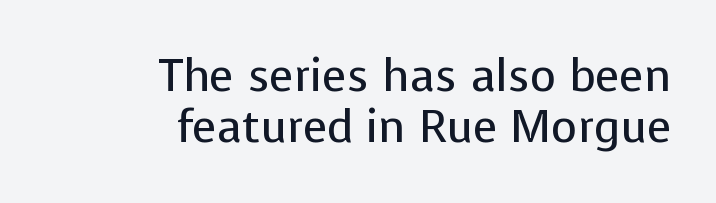
Q: Is the text bold? A: No.
Q: Is the text italic (slanted)? A: No, it is upright.
Q: Is the typeface a serif or a sans-serif typeface? A: Sans-serif.
Q: Is the text underlined? A: No.
Q: How is the paragraph aligned? A: Right-aligned.
Q: Is the spacing between letters normal or unusually wide? A: Normal.
Q: Is the spacing between lines tight, normal or loose? A: Tight.
Q: Width (condensed, normal, or wide)? A: Normal.
Q: Stroke contrast? A: Low.
Q: x-height? A: Medium.
Q: Monospaced? A: No.
